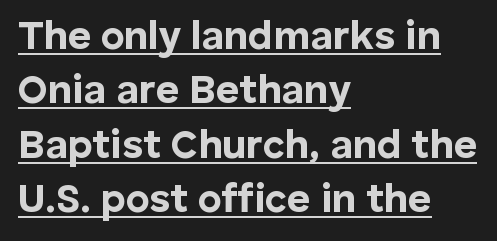
The image shows 40 px bold sans-serif type, upright; set left-aligned, normal line spacing (1.36x), normal letter spacing, underlined; low stroke contrast and a medium x-height.
